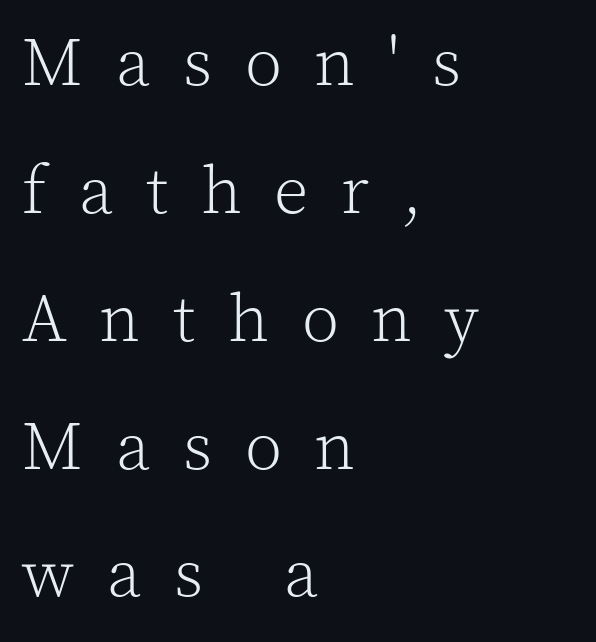
Q: Is the text bold? A: No.
Q: Is the text italic (slanted)? A: No, it is upright.
Q: Is the typeface a serif or a sans-serif typeface? A: Serif.
Q: Is the text underlined? A: No.
Q: How is the paragraph aligned? A: Left-aligned.
Q: Is the spacing between letters normal or unusually wide? A: Unusually wide.
Q: Width (condensed, normal, or wide)? A: Normal.
Q: x-height? A: Medium.
Q: Monospaced? A: No.
